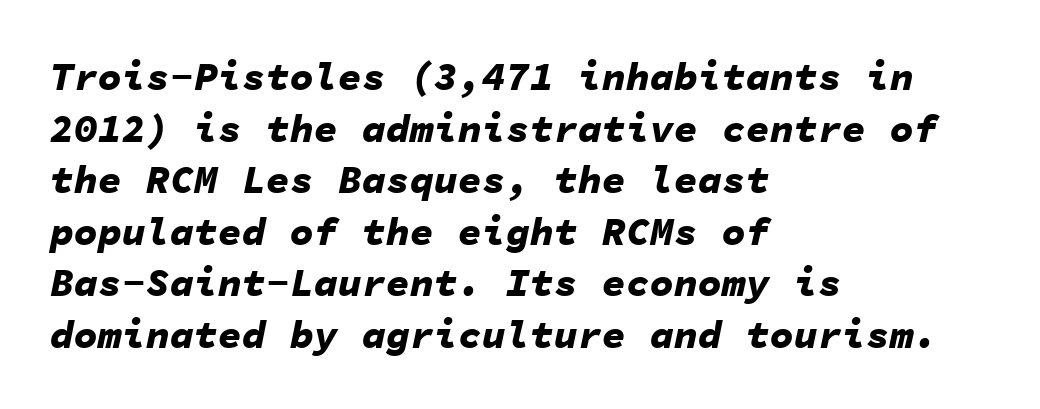
The image shows 40 px bold type, italic (leaning right), monospaced; set left-aligned, normal line spacing (1.29x), normal letter spacing, not underlined; low stroke contrast and a medium x-height.
